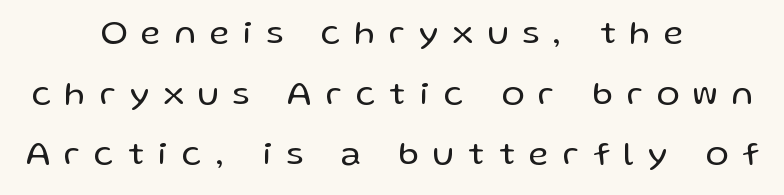
Q: Is the text bold? A: No.
Q: Is the text italic (slanted)? A: No, it is upright.
Q: Is the typeface a serif or a sans-serif typeface? A: Sans-serif.
Q: Is the text underlined? A: No.
Q: How is the paragraph aligned? A: Centered.
Q: Is the spacing between letters normal or unusually wide? A: Unusually wide.
Q: Width (condensed, normal, or wide)? A: Normal.
Q: Stroke contrast? A: Low.
Q: x-height? A: Medium.
Q: Monospaced? A: No.
